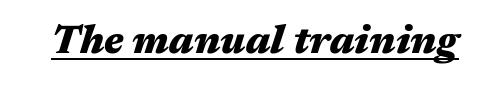
{"italic": "yes", "lean": "right", "slant_degrees": 17, "bold": "yes", "weight": "heavy", "width": "wide", "stroke_contrast": "medium", "x_height": "medium", "monospaced": "no", "underline": "yes", "letter_spacing": "normal", "letter_spacing_em": 0.0, "glyph_px": 40}
